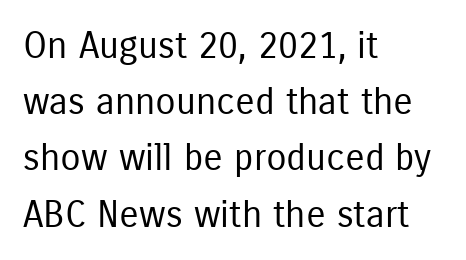
The image shows 37 px regular-weight, condensed sans-serif type, upright; set left-aligned, normal line spacing (1.52x), normal letter spacing, not underlined; low stroke contrast and a medium x-height.
